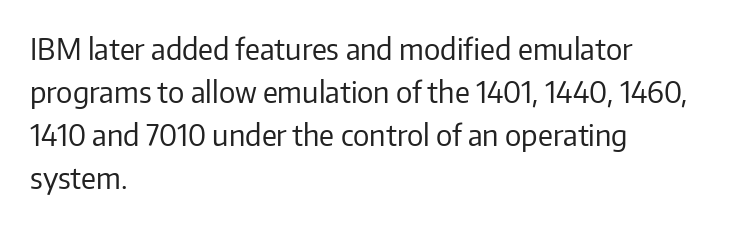
The lines are quadded left. Spacing verdict: proportional, widths tailored to each character. Rows of type keep a routine distance in the vertical direction. Font category for this specimen: sans-serif. The axis of the letterforms is exactly vertical.
